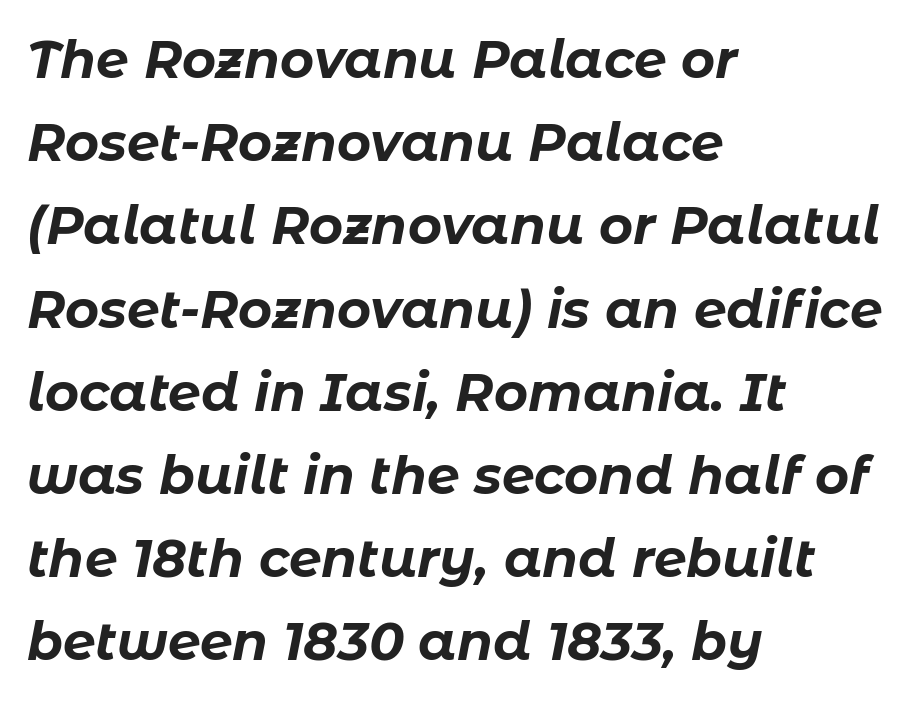
The passage shown has conventional tracking throughout. This rendering features lettering with no underline. The typography opts for an oblique posture over an upright one. Pretty heavy lettering here — definitely bold. The passage shown is typed in a proportional face where columns would drift. In CSS terms this would be text-align: left.
